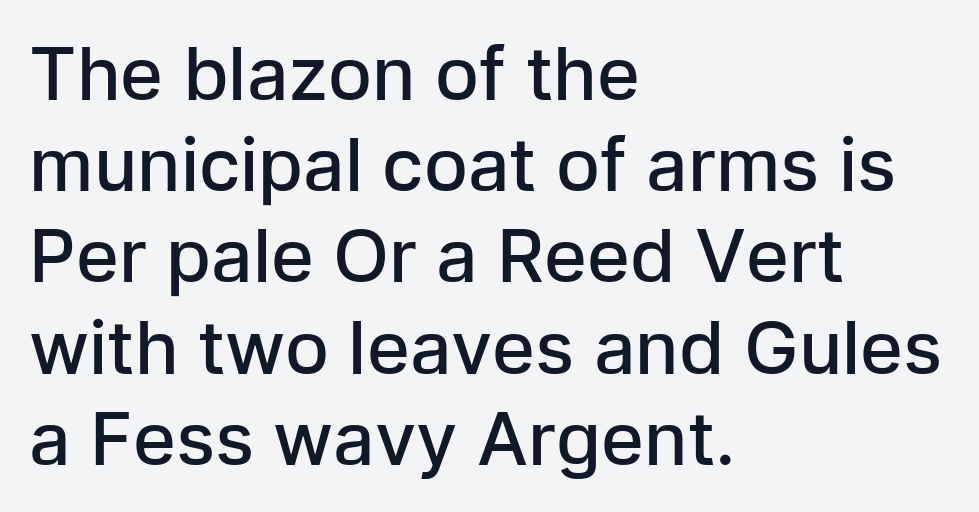
Each row of text sits above clean, open space. Is this a fixed-width face? No — the glyphs have proportional, varying widths. You can tell from the bare stems that sans-serif type was used. Short and long lines alike share a common starting point at left.
